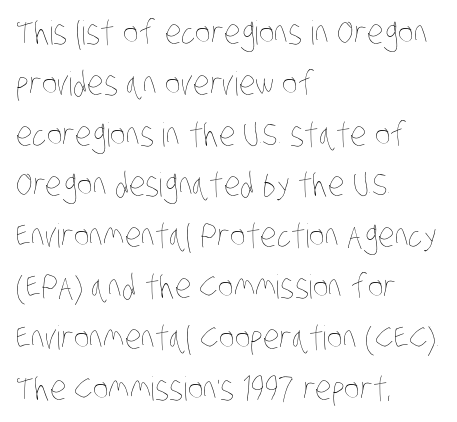
{"bold": "no", "weight": "thin", "width": "condensed", "stroke_contrast": "low", "x_height": "large", "monospaced": "no", "underline": "no", "align": "left", "line_spacing": "normal", "line_spacing_ratio": 1.54, "letter_spacing": "normal", "letter_spacing_em": 0.0, "glyph_px": 33}
